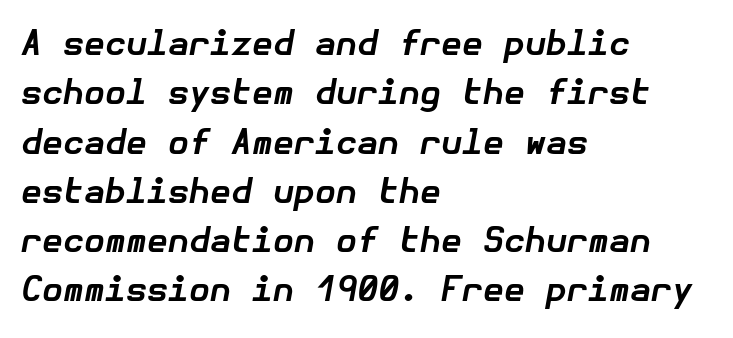
If you drew a ruler down the left edge, every line would touch it. The passage shown leans; its letterforms are oblique. The rows are spaced the way most documents space them. These words are printed bold, with thick strokes throughout. The passage shown is not underscored anywhere.
